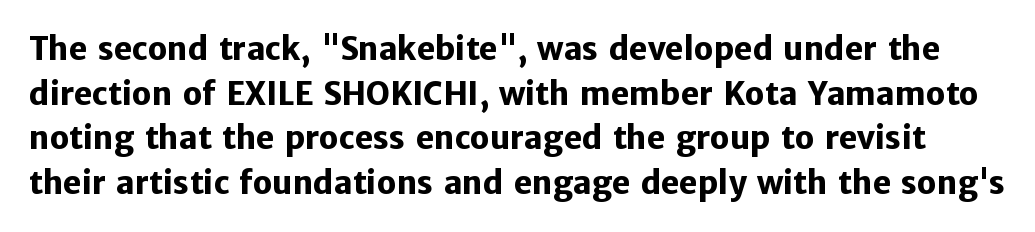
The image shows 31 px heavy sans-serif type, upright; set normal line spacing (1.44x), normal letter spacing, not underlined; low stroke contrast and a medium x-height.
